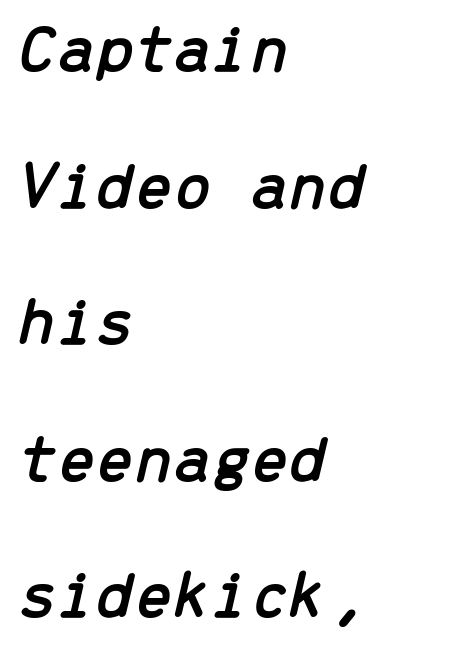
{"italic": "yes", "lean": "right", "slant_degrees": 13, "width": "normal", "stroke_contrast": "low", "x_height": "medium", "monospaced": "yes", "underline": "no", "align": "left", "line_spacing": "loose", "line_spacing_ratio": 1.98, "letter_spacing": "normal", "letter_spacing_em": 0.0, "glyph_px": 69}
